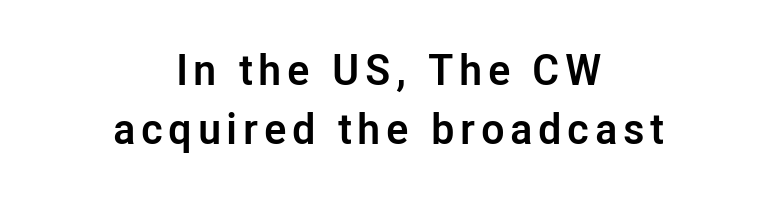
Q: Is the text bold? A: Yes.
Q: Is the text italic (slanted)? A: No, it is upright.
Q: Is the typeface a serif or a sans-serif typeface? A: Sans-serif.
Q: Is the text underlined? A: No.
Q: How is the paragraph aligned? A: Centered.
Q: Is the spacing between lines tight, normal or loose? A: Normal.
Q: Width (condensed, normal, or wide)? A: Normal.
Q: Stroke contrast? A: Low.
Q: x-height? A: Medium.
Q: Monospaced? A: No.
